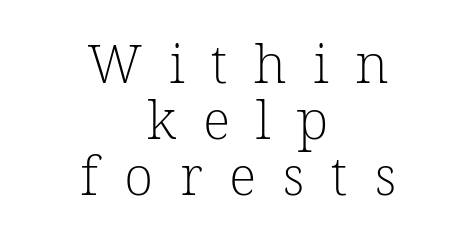
Lines of text with bare space underneath. Each letter keeps its own natural width here, so spacing adapts to shape. The compositor balanced each line on the midline. Between one letter and the next there's a generous, obvious gap.
